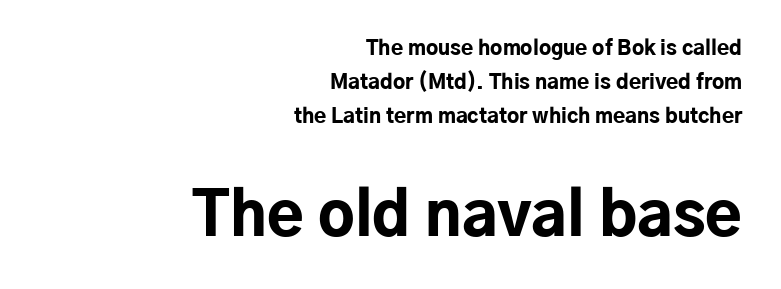
Summary of weight: heavy, a full bold. The string is rendered with underlining switched off. If you measured baseline to baseline, you'd find a middling distance. This rendering employs a face without finishing strokes, i.e., a sans-serif.
